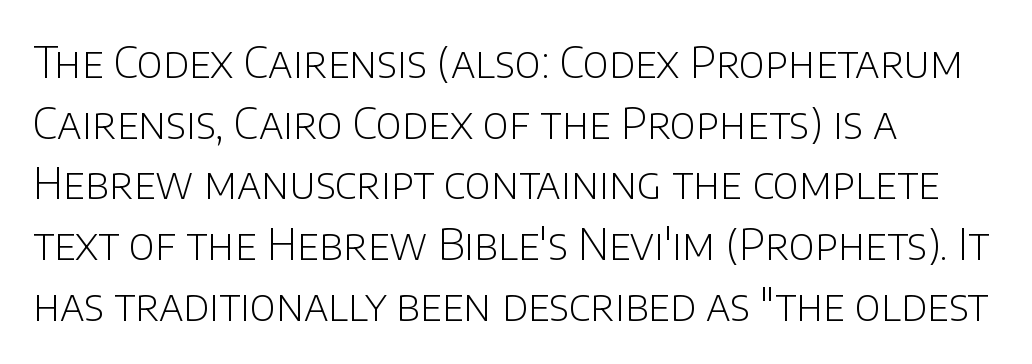
Q: Is the text bold? A: No.
Q: Is the text italic (slanted)? A: No, it is upright.
Q: Is the typeface a serif or a sans-serif typeface? A: Sans-serif.
Q: Is the text underlined? A: No.
Q: How is the paragraph aligned? A: Left-aligned.
Q: Is the spacing between letters normal or unusually wide? A: Normal.
Q: Is the spacing between lines tight, normal or loose? A: Normal.
Q: Width (condensed, normal, or wide)? A: Normal.
Q: Stroke contrast? A: Low.
Q: x-height? A: Large.
Q: Monospaced? A: No.
